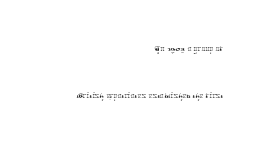
The image shows 20 px text type, upright; set right-aligned, loose line spacing (2.36x), normal letter spacing, not underlined.
